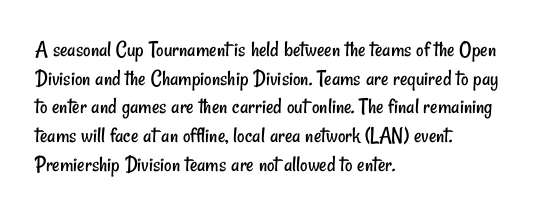
{"bold": "no", "underline": "no", "align": "left", "line_spacing": "normal", "line_spacing_ratio": 1.25, "letter_spacing": "normal", "letter_spacing_em": 0.0, "glyph_px": 23}
